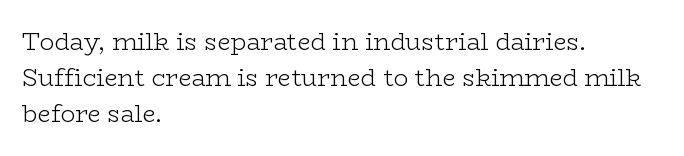
Default kerning and tracking; the words read as compact shapes. Tall strokes in this sample are plumb rather than angled. This rendering uses left alignment, leaving the right contour irregular. Students, observe: this is what conventionally led text looks like. Each stroke keeps to a modest, everyday thickness or less. Honestly, there is no underline to notice here at all.
